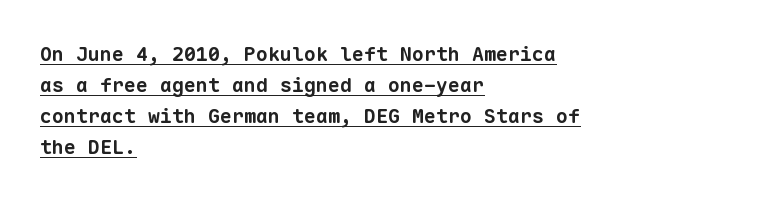
{"bold": "yes", "underline": "yes", "align": "left", "line_spacing": "normal", "line_spacing_ratio": 1.55, "letter_spacing": "normal", "letter_spacing_em": 0.0, "glyph_px": 20}
